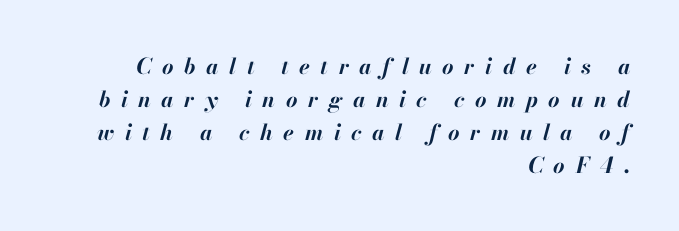
The image shows 22 px bold type, italic (leaning right); set right-aligned, normal line spacing (1.5x), unusually wide letter spacing (+0.48 em), not underlined.
